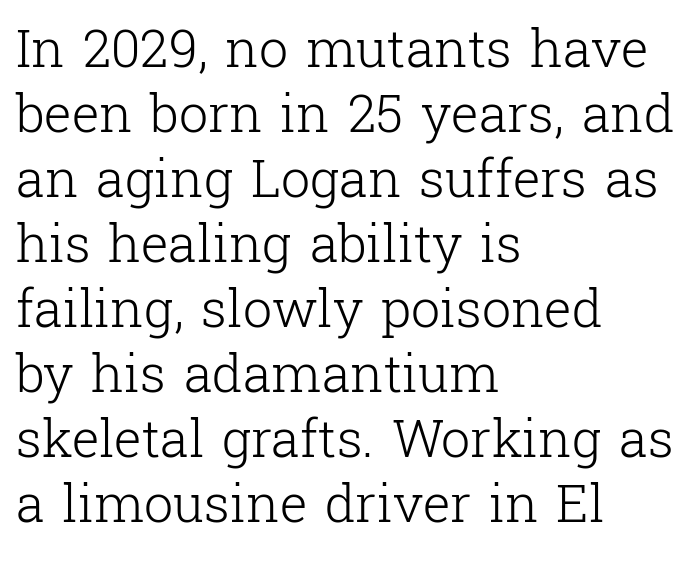
Q: Is the text bold? A: No.
Q: Is the text italic (slanted)? A: No, it is upright.
Q: Is the typeface a serif or a sans-serif typeface? A: Serif.
Q: Is the text underlined? A: No.
Q: How is the paragraph aligned? A: Left-aligned.
Q: Is the spacing between letters normal or unusually wide? A: Normal.
Q: Is the spacing between lines tight, normal or loose? A: Normal.
Q: Width (condensed, normal, or wide)? A: Normal.
Q: Stroke contrast? A: Low.
Q: x-height? A: Medium.
Q: Monospaced? A: No.
